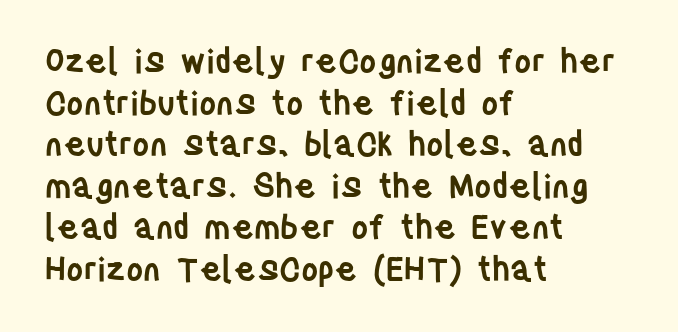
Line starts are locked; line ends wander. This is moderately heavy type, rendered in semibold. The space directly below the letters is spotless. The designer went with a sans here, leaving each stem footless. This is roman type, the default non-slanted kind. Honestly, the letter spacing is just normal — you wouldn't notice it.
